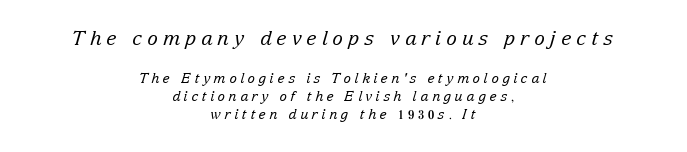
The image shows 20 px text type, italic (leaning right); set centered, normal line spacing (1.29x), unusually wide letter spacing (+0.25 em), not underlined; the first (top) block is 1.43x larger.
